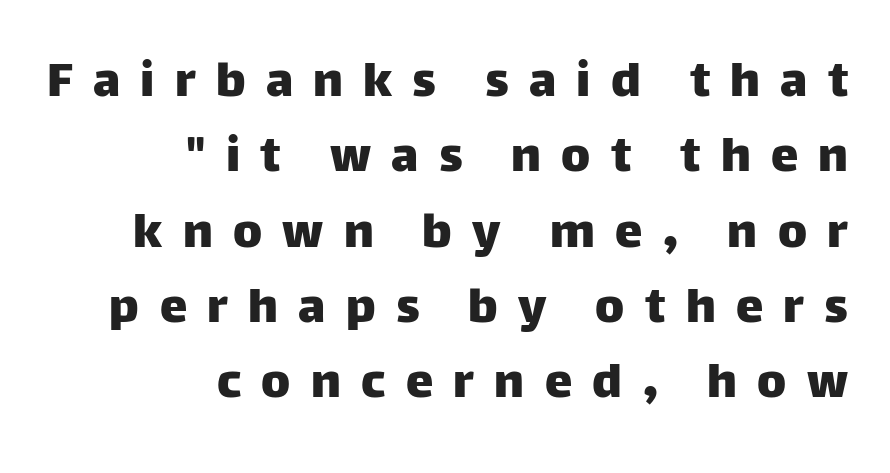
This is the regular roman posture of the typeface. The rendering inserts visible extra space after every character. These lines stack with their right ends in a neat column. Baseline-to-baseline distance is the conventional proportion of letter height. The typeface chosen for these lines omits serifs. This rendering features lettering with no underline.
